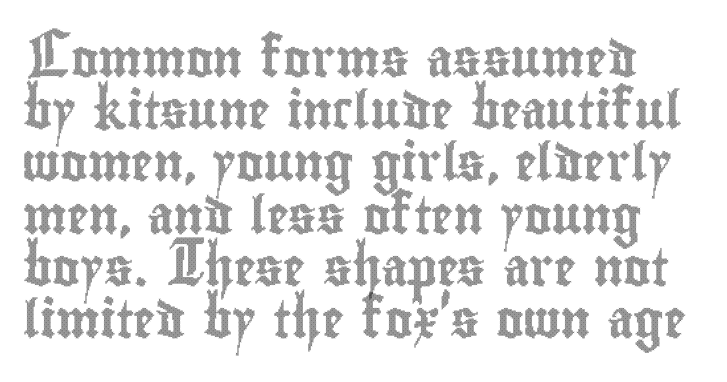
Q: Is the text italic (slanted)? A: No, it is upright.
Q: Is the text underlined? A: No.
Q: Is the spacing between letters normal or unusually wide? A: Normal.
Q: Is the spacing between lines tight, normal or loose? A: Normal.
Q: Width (condensed, normal, or wide)? A: Condensed.
Q: x-height? A: Small.
Q: Monospaced? A: No.
